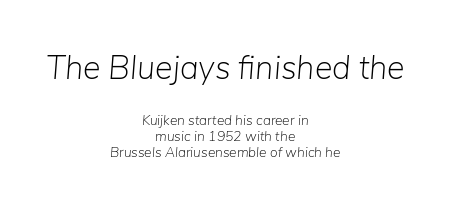
Q: Is the text bold? A: No.
Q: Is the text italic (slanted)? A: Yes, it leans right by about 5 degrees.
Q: Is the text underlined? A: No.
Q: How is the paragraph aligned? A: Centered.
Q: Is the spacing between letters normal or unusually wide? A: Normal.
Q: Which block of text is set in a larger size, the first (top) or the second (bottom)? A: The first (top) one.
Q: Width (condensed, normal, or wide)? A: Normal.
Q: Stroke contrast? A: Low.
Q: x-height? A: Medium.
Q: Monospaced? A: No.
